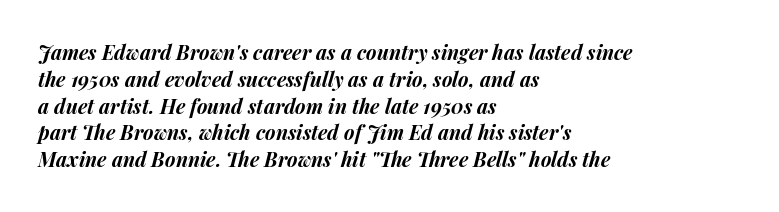
{"italic": "yes", "lean": "right", "slant_degrees": 14, "bold": "yes", "underline": "no", "align": "left", "line_spacing": "normal", "line_spacing_ratio": 1.34, "letter_spacing": "normal", "letter_spacing_em": 0.0, "glyph_px": 20}
